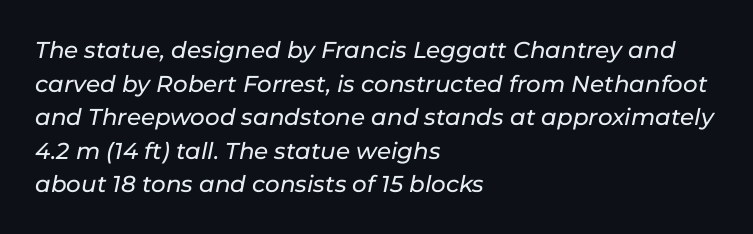
Q: Is the text italic (slanted)? A: Yes, it leans right by about 11 degrees.
Q: Is the text underlined? A: No.
Q: How is the paragraph aligned? A: Left-aligned.
Q: Is the spacing between letters normal or unusually wide? A: Normal.
Q: Is the spacing between lines tight, normal or loose? A: Normal.
